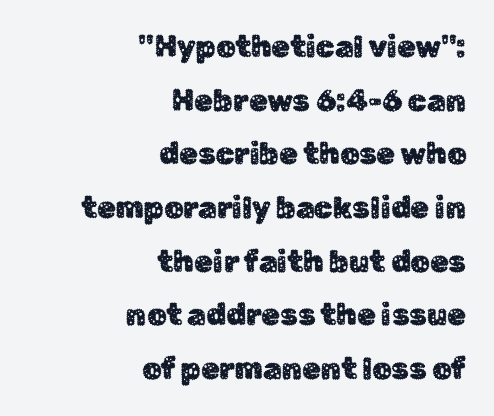
{"serif": "no", "italic": "no", "width": "normal", "stroke_contrast": "low", "x_height": "medium", "monospaced": "no", "underline": "no", "align": "right", "line_spacing_ratio": 1.79, "letter_spacing": "normal", "letter_spacing_em": 0.0, "glyph_px": 30}
